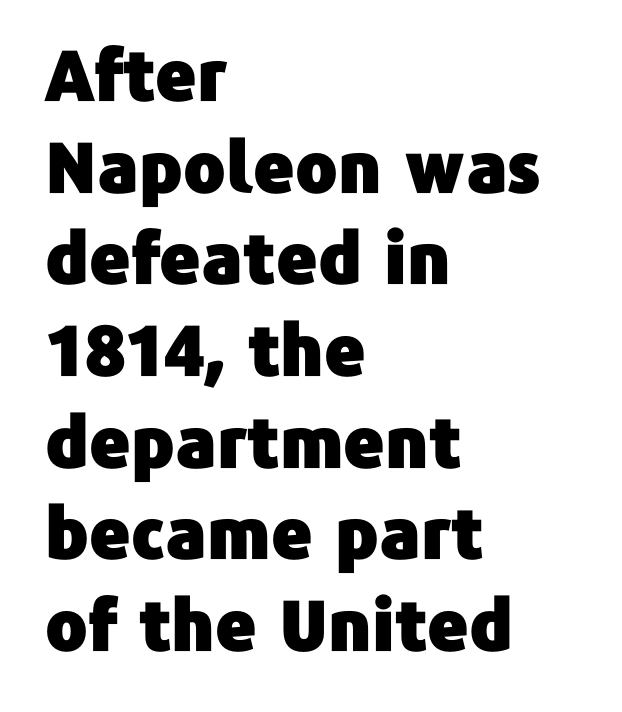
Q: Is the text italic (slanted)? A: No, it is upright.
Q: Is the typeface a serif or a sans-serif typeface? A: Sans-serif.
Q: Is the text underlined? A: No.
Q: How is the paragraph aligned? A: Left-aligned.
Q: Is the spacing between letters normal or unusually wide? A: Normal.
Q: Is the spacing between lines tight, normal or loose? A: Normal.
Q: Width (condensed, normal, or wide)? A: Normal.
Q: Stroke contrast? A: Low.
Q: x-height? A: Medium.
Q: Monospaced? A: No.
